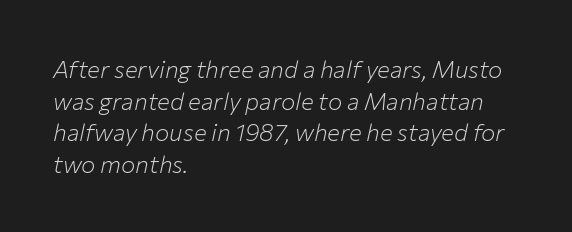
{"italic": "yes", "lean": "right", "slant_degrees": 12, "bold": "no", "underline": "no", "align": "left", "line_spacing": "normal", "line_spacing_ratio": 1.32, "letter_spacing": "normal", "letter_spacing_em": 0.0, "glyph_px": 24}
